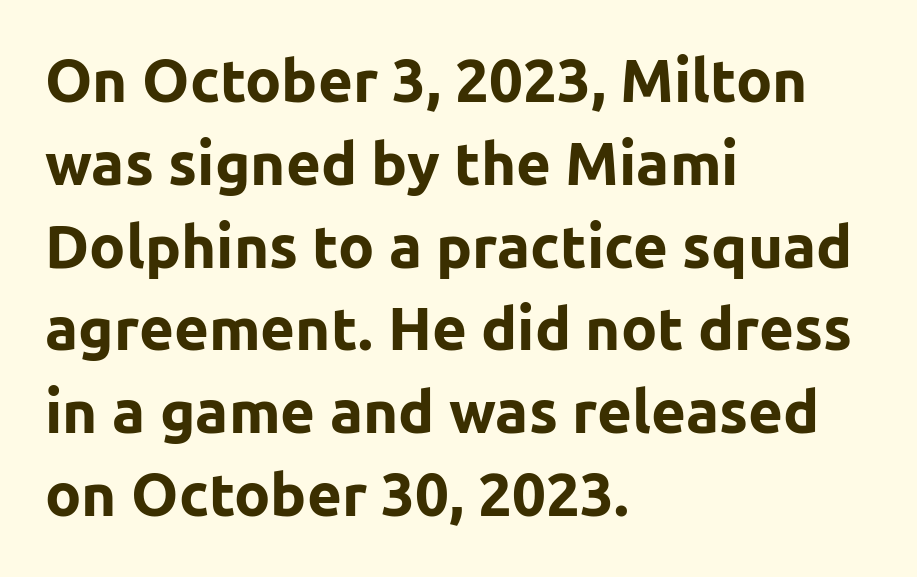
Students, this is bold: see how much ink each stroke carries. Character widths vary here, with narrow letters taking less room than wide ones. Each line starts at the same left margin while the right side varies. Honestly, there is no underline to notice here at all. The face used here is rendered with its standard letterfit. Compared with typical paragraphs, the rows here are spaced about the same.
